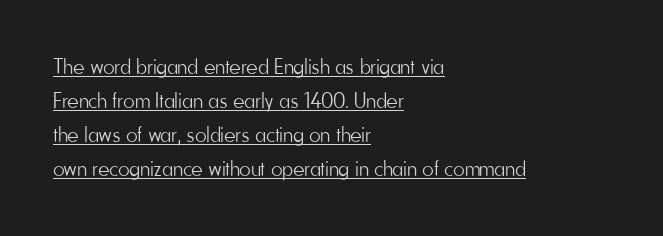
The image shows 22 px text type, upright; set left-aligned, normal line spacing (1.55x), normal letter spacing, underlined.
